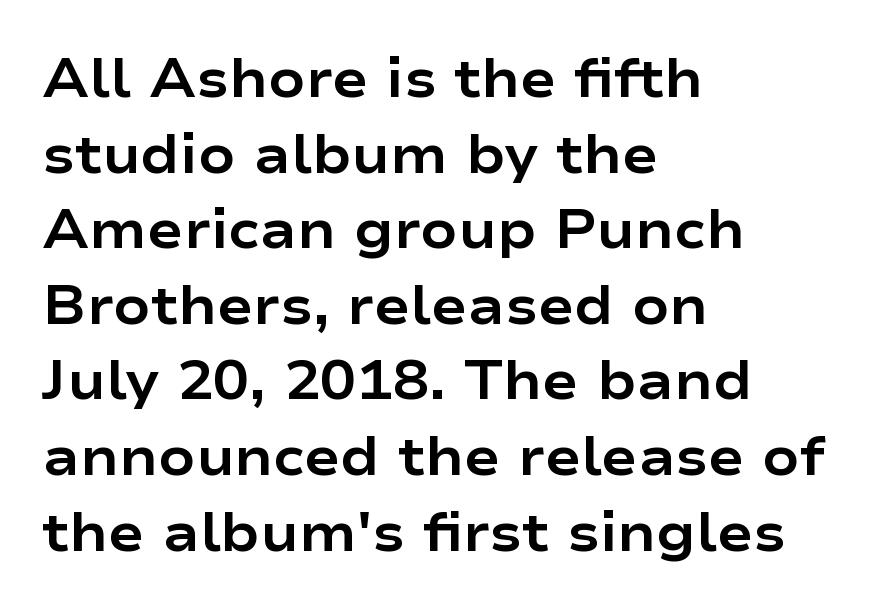
Q: Is the text bold? A: Yes.
Q: Is the text italic (slanted)? A: No, it is upright.
Q: Is the typeface a serif or a sans-serif typeface? A: Sans-serif.
Q: Is the text underlined? A: No.
Q: How is the paragraph aligned? A: Left-aligned.
Q: Is the spacing between letters normal or unusually wide? A: Normal.
Q: Is the spacing between lines tight, normal or loose? A: Normal.
Q: Width (condensed, normal, or wide)? A: Wide.
Q: Stroke contrast? A: Low.
Q: x-height? A: Medium.
Q: Monospaced? A: No.
